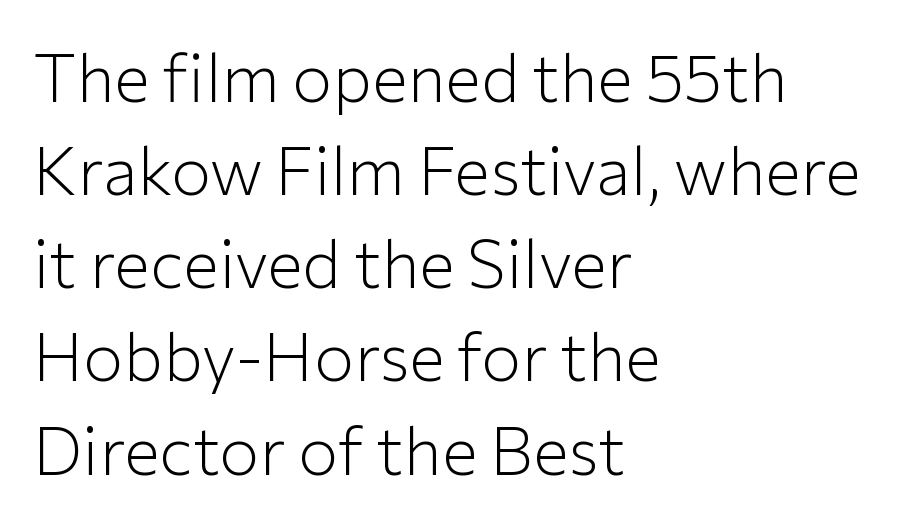
The font family rendered here belongs to the sans-serif group. The letterforms sit at book weight or below. Rendered with straight, roman letterforms. The words here are not underlined.
